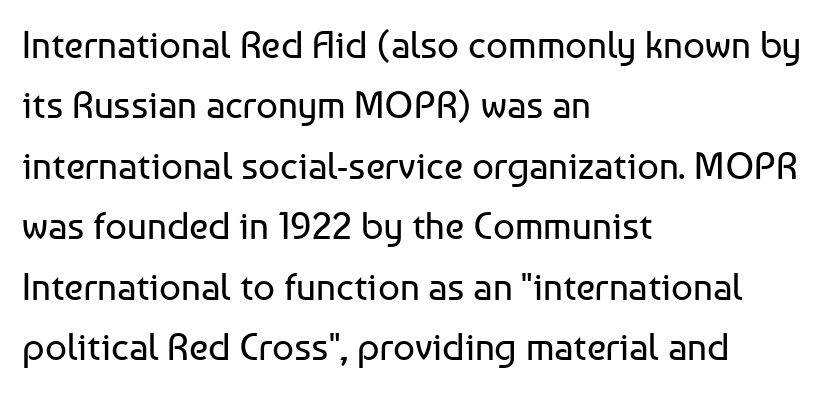
A typesetter would call this proportional, since set widths differ per character. Serif or sans? Sans — the stroke terminals are bare. Visually the block forms a straight wall on the left and a jagged coastline on the right. Honestly, there is no underline to notice here at all. The specimen reads as upright at a glance.
